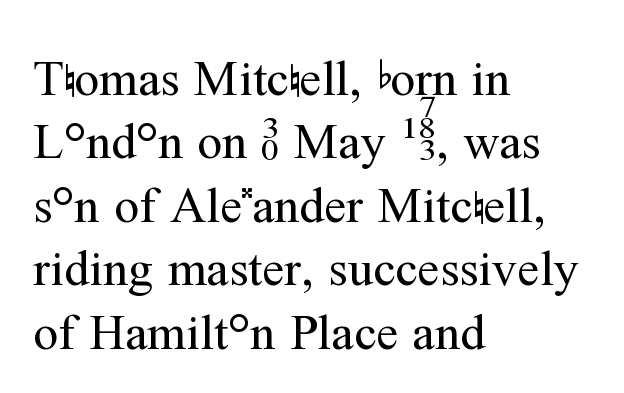
{"serif": "yes", "italic": "no", "bold": "no", "weight": "regular", "width": "normal", "stroke_contrast": "medium", "x_height": "medium", "monospaced": "no", "underline": "no", "align": "left", "line_spacing": "normal", "line_spacing_ratio": 1.27, "letter_spacing": "normal", "letter_spacing_em": 0.0, "glyph_px": 50}
